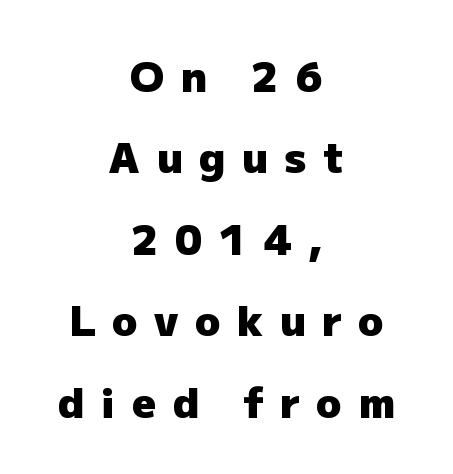
The line-height multiplier appears high, well above default. Inter-character spacing is expanded well beyond the font's built-in metrics. The passage shown is typed in a proportional face where columns would drift. The zone under the glyphs is completely vacant. The text was rendered using a sans face with plain stroke endings.
